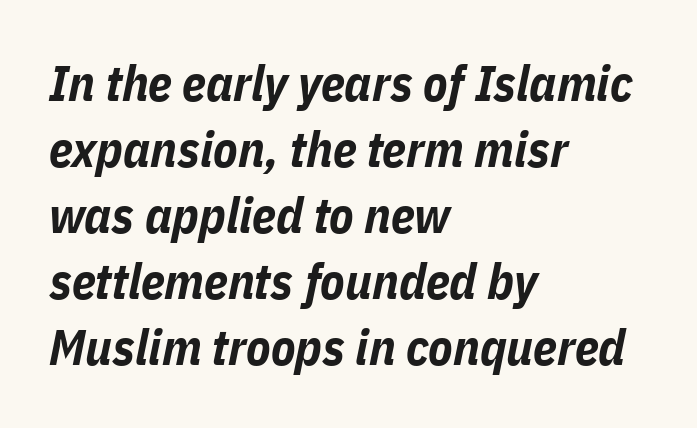
{"italic": "yes", "lean": "right", "slant_degrees": 11, "bold": "yes", "weight": "bold", "width": "condensed", "stroke_contrast": "low", "x_height": "medium", "monospaced": "no", "underline": "no", "align": "left", "line_spacing": "normal", "line_spacing_ratio": 1.32, "letter_spacing": "normal", "letter_spacing_em": 0.0, "glyph_px": 50}
